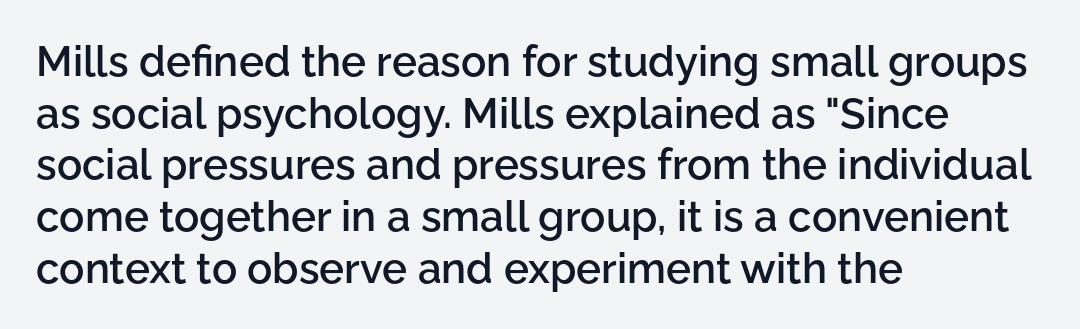
Letters rest on an invisible, unmarked baseline. Upright lettering throughout. Each letter keeps its own natural width here, so spacing adapts to shape. Classification — sans serif.
